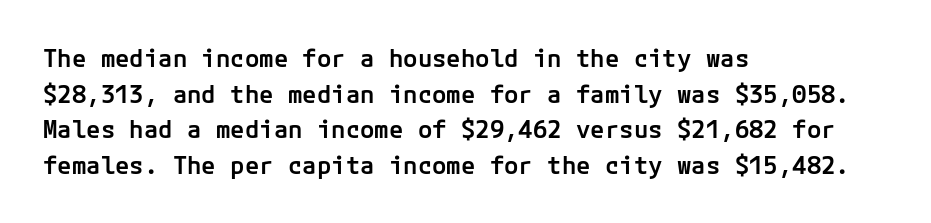
The image shows 24 px text type, upright; set left-aligned, normal line spacing (1.48x), normal letter spacing, not underlined.
